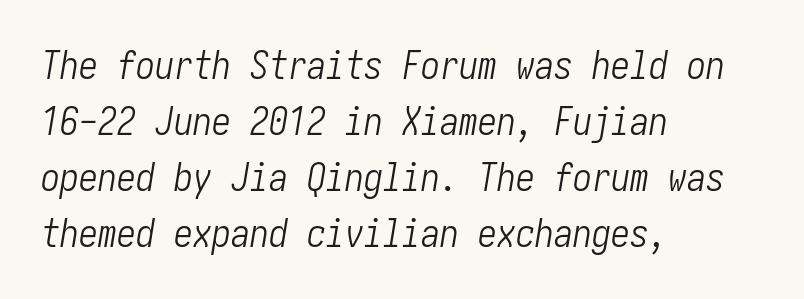
The image shows 38 px light, condensed type, italic (leaning right); set left-aligned, normal line spacing (1.47x), normal letter spacing, not underlined; low stroke contrast and a medium x-height.
